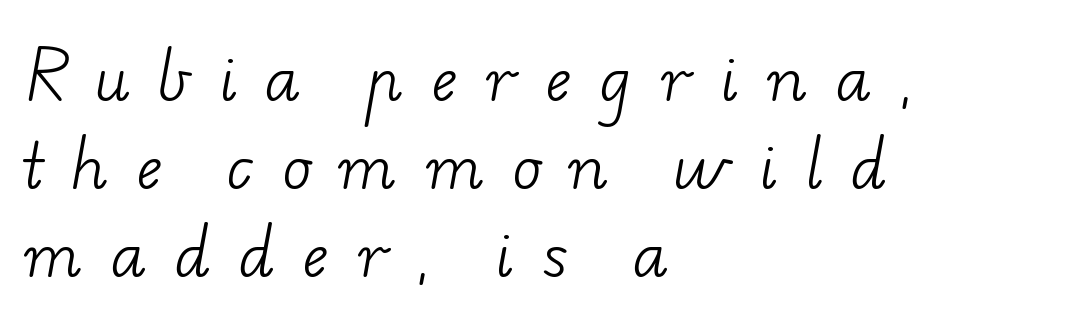
Letters have the restrained weight of plain body copy at most. Check under the words: just untouched page. There is plenty of visible air inserted between adjacent glyphs. If you drew a ruler down the left edge, every line would touch it. This block has exactly the height ordinary leading produces. The letters advance in unequal steps, a hallmark of proportional type.
